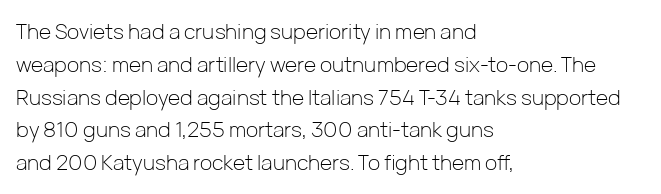
Q: Is the text bold? A: No.
Q: Is the text italic (slanted)? A: No, it is upright.
Q: Is the text underlined? A: No.
Q: How is the paragraph aligned? A: Left-aligned.
Q: Is the spacing between letters normal or unusually wide? A: Normal.
Q: Is the spacing between lines tight, normal or loose? A: Normal.
